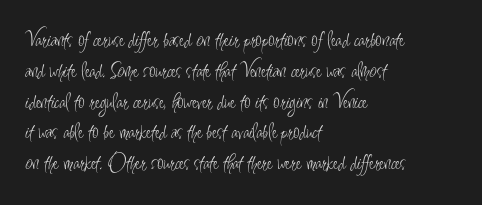
{"bold": "no", "underline": "no", "align": "left", "line_spacing": "normal", "line_spacing_ratio": 1.34, "letter_spacing": "normal", "letter_spacing_em": 0.0, "glyph_px": 23}
